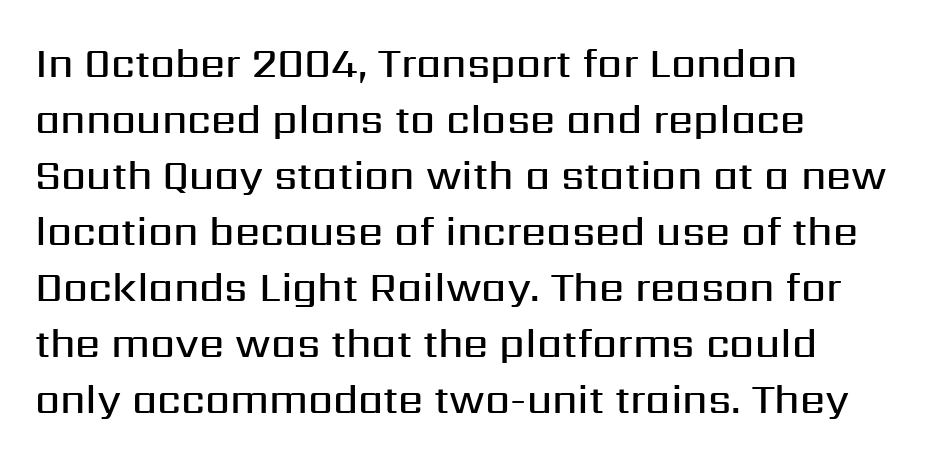
{"serif": "no", "italic": "no", "bold": "semi", "weight": "semibold", "width": "normal", "stroke_contrast": "medium", "x_height": "medium", "monospaced": "no", "underline": "no", "align": "left", "line_spacing": "normal", "line_spacing_ratio": 1.4, "letter_spacing": "normal", "letter_spacing_em": 0.0, "glyph_px": 40}
